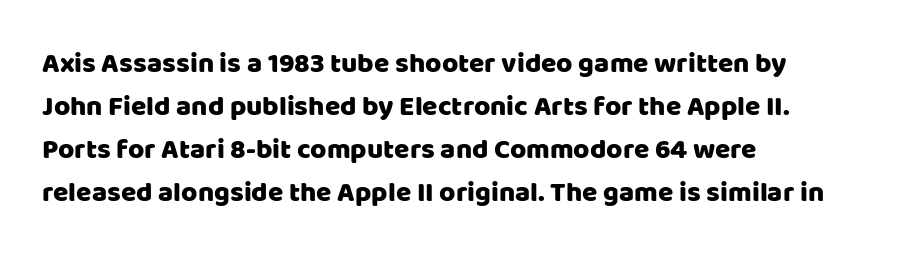
Compared with typical paragraphs, the rows here are spaced about the same. Just letters on the line, the space beneath them empty. Italic? Not at all — the glyphs are vertical. Characters follow at the spacing the type designer built in.
